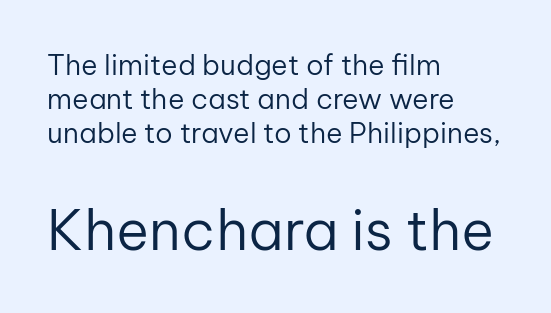
{"serif": "no", "italic": "no", "bold": "no", "weight": "regular", "width": "normal", "stroke_contrast": "low", "x_height": "medium", "monospaced": "no", "underline": "no", "align": "left", "line_spacing_ratio": 1.22, "letter_spacing": "normal", "letter_spacing_em": 0.0, "larger_block": "second", "size_ratio": 2.0, "glyph_px": 56}
